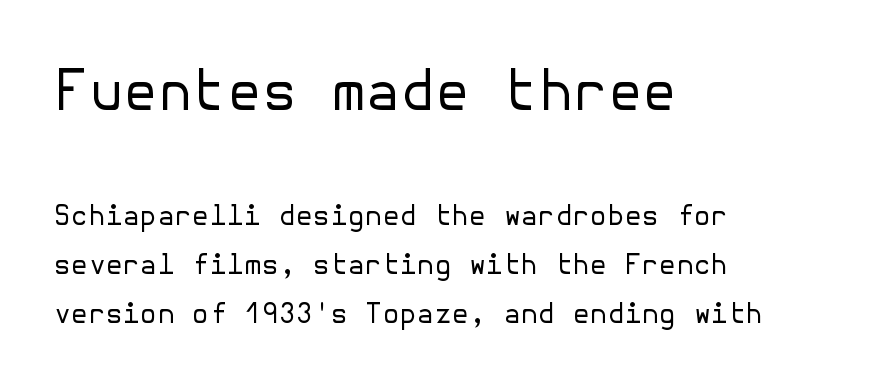
Teacher's note: observe the even left margin — that is flush-left alignment. Honestly, the letter spacing is just normal — you wouldn't notice it. Compare the two chunks: the upper has the greater cap height. Weight: not bold — regular or lighter.
